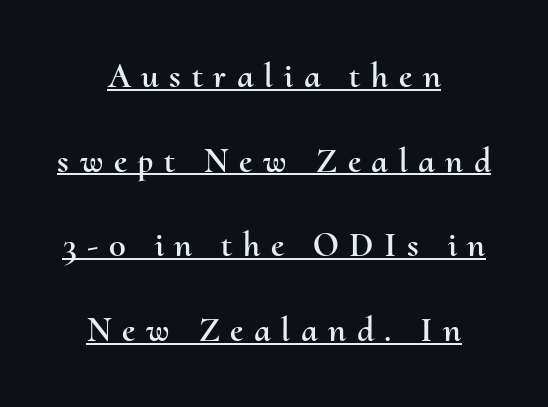
Q: Is the text italic (slanted)? A: No, it is upright.
Q: Is the text underlined? A: Yes.
Q: How is the paragraph aligned? A: Centered.
Q: Is the spacing between letters normal or unusually wide? A: Unusually wide.
Q: Is the spacing between lines tight, normal or loose? A: Loose.
Q: Width (condensed, normal, or wide)? A: Normal.
Q: Stroke contrast? A: Medium.
Q: x-height? A: Small.
Q: Monospaced? A: No.
